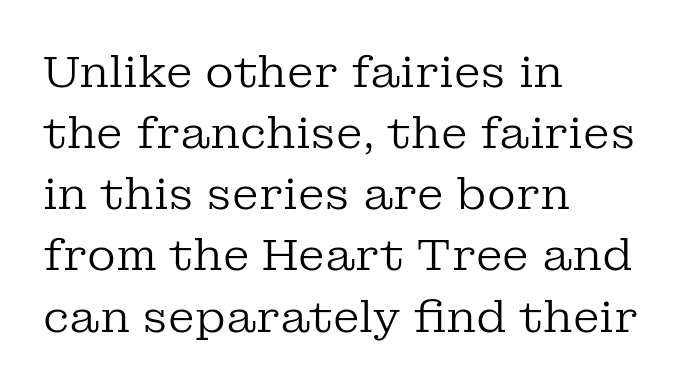
Q: Is the text bold? A: No.
Q: Is the text italic (slanted)? A: No, it is upright.
Q: Is the typeface a serif or a sans-serif typeface? A: Serif.
Q: Is the text underlined? A: No.
Q: How is the paragraph aligned? A: Left-aligned.
Q: Is the spacing between letters normal or unusually wide? A: Normal.
Q: Is the spacing between lines tight, normal or loose? A: Normal.
Q: Width (condensed, normal, or wide)? A: Normal.
Q: Stroke contrast? A: Low.
Q: x-height? A: Medium.
Q: Monospaced? A: No.
